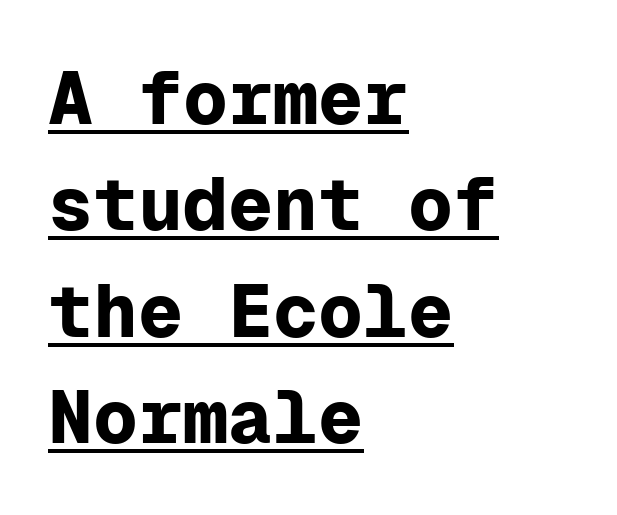
Q: Is the text bold? A: Yes.
Q: Is the text italic (slanted)? A: No, it is upright.
Q: Is the typeface a serif or a sans-serif typeface? A: Sans-serif.
Q: Is the text underlined? A: Yes.
Q: How is the paragraph aligned? A: Left-aligned.
Q: Is the spacing between letters normal or unusually wide? A: Normal.
Q: Is the spacing between lines tight, normal or loose? A: Normal.
Q: Width (condensed, normal, or wide)? A: Normal.
Q: Stroke contrast? A: Low.
Q: x-height? A: Medium.
Q: Monospaced? A: Yes.
